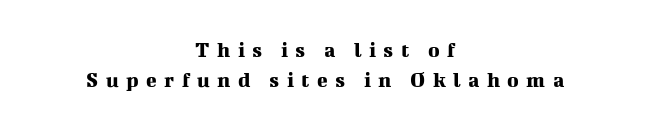
{"italic": "no", "underline": "no", "align": "center", "line_spacing": "normal", "line_spacing_ratio": 1.35, "letter_spacing": "wide", "letter_spacing_em": 0.34, "glyph_px": 22}
